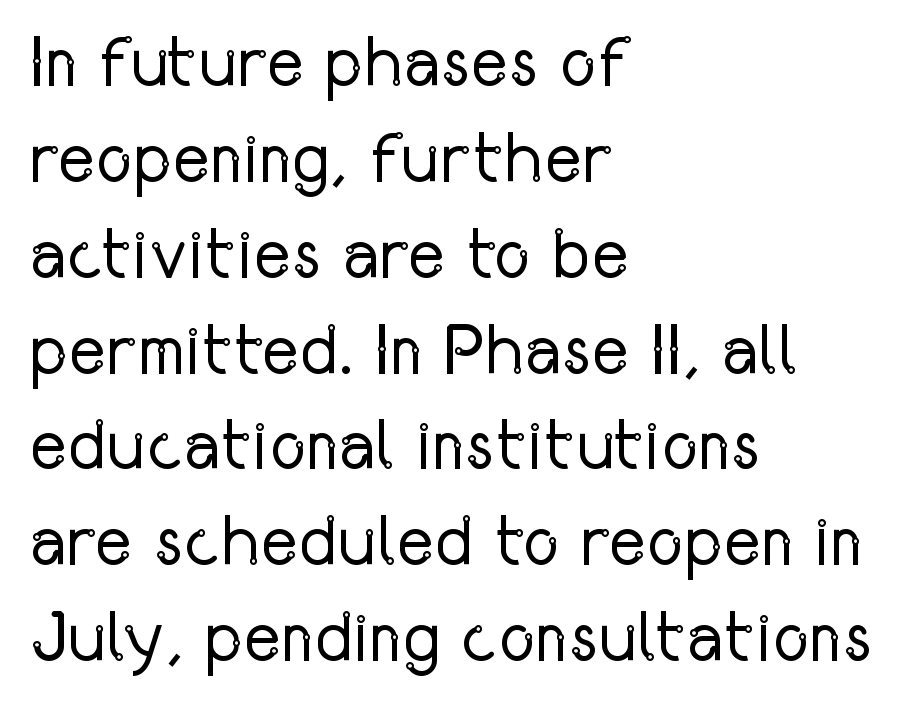
The image shows 71 px regular-weight, condensed sans-serif type, upright; set left-aligned, normal line spacing (1.35x), normal letter spacing, not underlined; low stroke contrast and a medium x-height.
